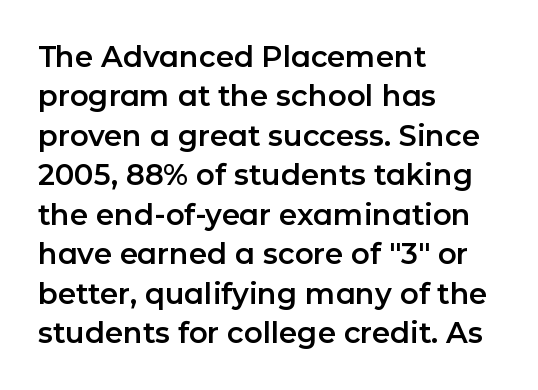
Q: Is the text italic (slanted)? A: No, it is upright.
Q: Is the typeface a serif or a sans-serif typeface? A: Sans-serif.
Q: Is the text underlined? A: No.
Q: How is the paragraph aligned? A: Left-aligned.
Q: Is the spacing between letters normal or unusually wide? A: Normal.
Q: Is the spacing between lines tight, normal or loose? A: Normal.
Q: Width (condensed, normal, or wide)? A: Normal.
Q: Stroke contrast? A: Low.
Q: x-height? A: Medium.
Q: Monospaced? A: No.
